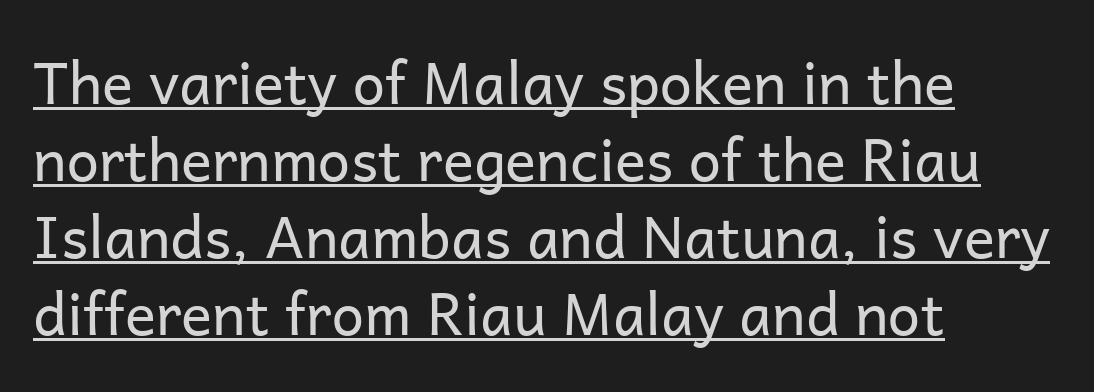
{"serif": "no", "italic": "no", "bold": "no", "weight": "regular", "width": "normal", "stroke_contrast": "low", "x_height": "medium", "monospaced": "no", "underline": "yes", "align": "left", "line_spacing": "normal", "line_spacing_ratio": 1.33, "letter_spacing": "normal", "letter_spacing_em": 0.0, "glyph_px": 58}
